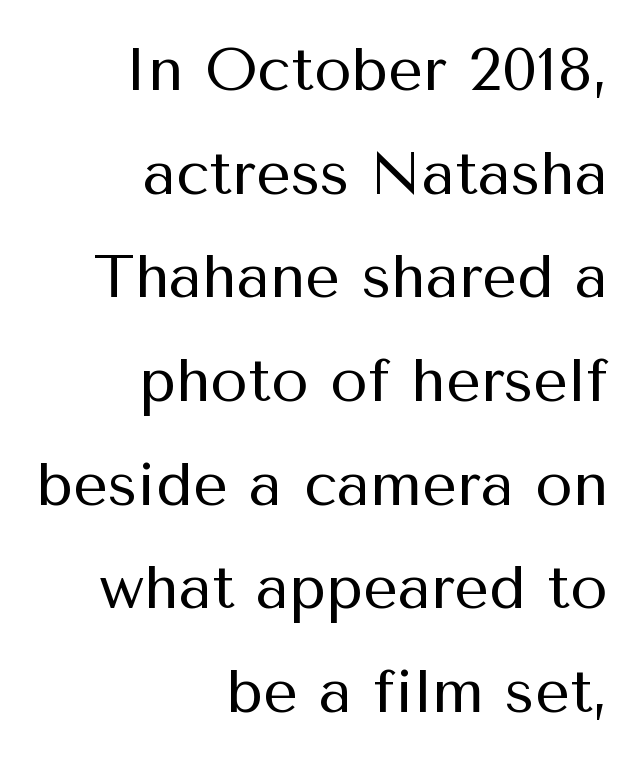
{"serif": "no", "italic": "no", "bold": "no", "weight": "regular", "width": "normal", "stroke_contrast": "medium", "x_height": "medium", "monospaced": "no", "underline": "no", "align": "right", "line_spacing": "normal", "line_spacing_ratio": 1.7, "letter_spacing": "normal", "letter_spacing_em": 0.0, "glyph_px": 61}
